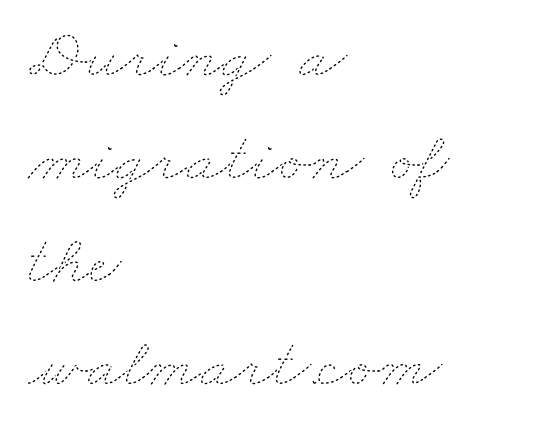
Q: Is the text bold? A: No.
Q: Is the text underlined? A: No.
Q: How is the paragraph aligned? A: Left-aligned.
Q: Is the spacing between letters normal or unusually wide? A: Normal.
Q: Is the spacing between lines tight, normal or loose? A: Normal.
Q: Width (condensed, normal, or wide)? A: Wide.
Q: Stroke contrast? A: Low.
Q: x-height? A: Small.
Q: Monospaced? A: No.
